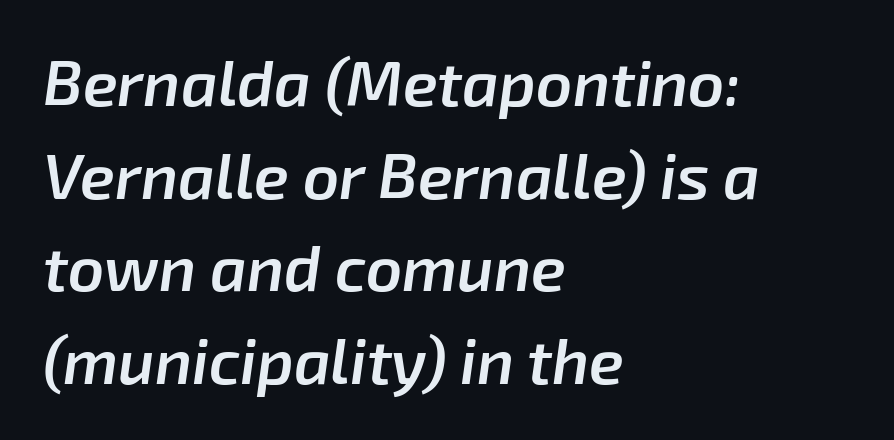
{"italic": "yes", "lean": "right", "slant_degrees": 8, "bold": "semi", "weight": "semibold", "width": "normal", "stroke_contrast": "low", "x_height": "medium", "monospaced": "no", "underline": "no", "align": "left", "line_spacing": "normal", "line_spacing_ratio": 1.47, "letter_spacing": "normal", "letter_spacing_em": 0.0, "glyph_px": 63}
